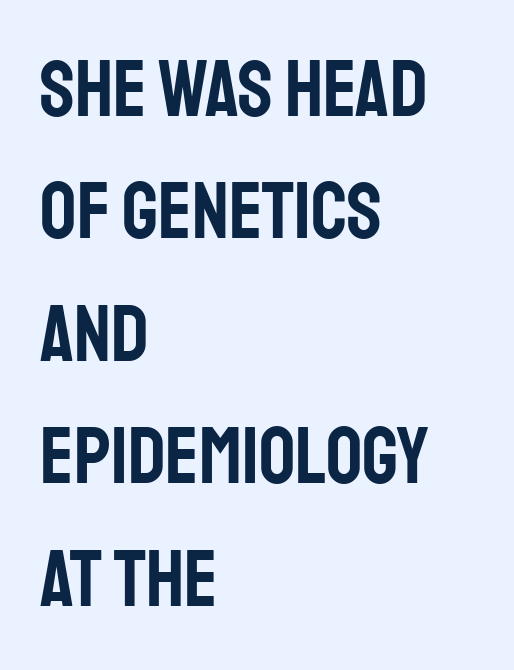
If you measured baseline to baseline, you'd find a middling distance. Note the varied advance widths — an 'i' is clearly narrower than an 'm'. Beneath every word, the page is bare. The glyphs in this specimen are sans serif.
